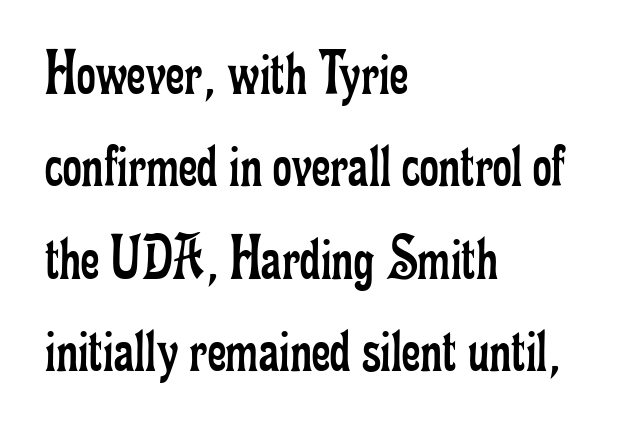
Q: Is the text bold? A: No.
Q: Is the text italic (slanted)? A: No, it is upright.
Q: Is the typeface a serif or a sans-serif typeface? A: Serif.
Q: Is the text underlined? A: No.
Q: How is the paragraph aligned? A: Left-aligned.
Q: Is the spacing between letters normal or unusually wide? A: Normal.
Q: Is the spacing between lines tight, normal or loose? A: Normal.
Q: Width (condensed, normal, or wide)? A: Condensed.
Q: Stroke contrast? A: Low.
Q: x-height? A: Small.
Q: Monospaced? A: No.
